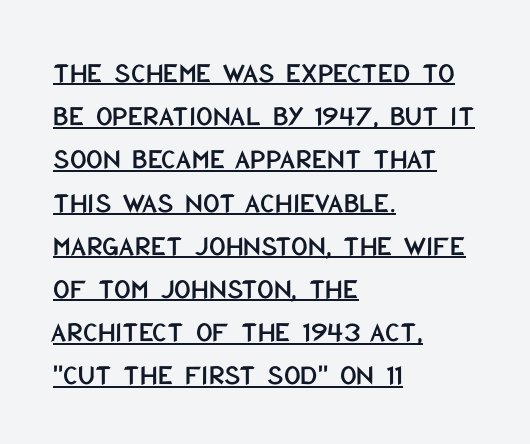
Q: Is the text italic (slanted)? A: No, it is upright.
Q: Is the typeface a serif or a sans-serif typeface? A: Sans-serif.
Q: Is the text underlined? A: Yes.
Q: How is the paragraph aligned? A: Left-aligned.
Q: Is the spacing between letters normal or unusually wide? A: Normal.
Q: Is the spacing between lines tight, normal or loose? A: Normal.
Q: Width (condensed, normal, or wide)? A: Condensed.
Q: Stroke contrast? A: Low.
Q: x-height? A: Large.
Q: Monospaced? A: No.
